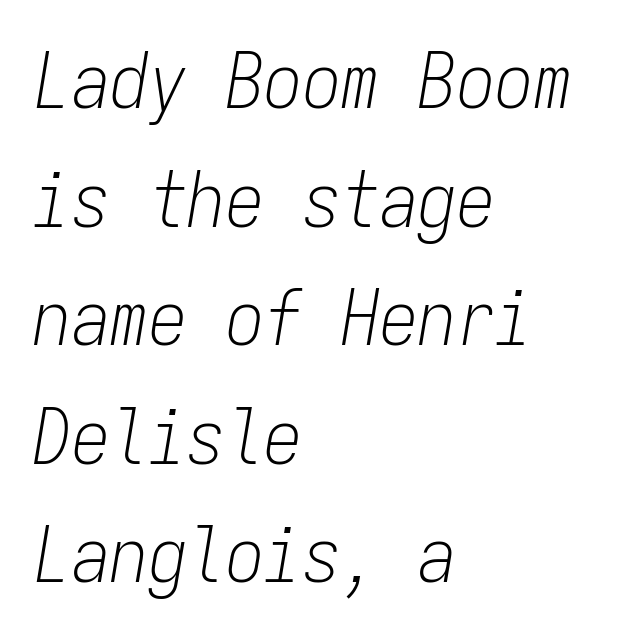
Every character sits at an angle, as italics do. These lines are rendered in a fixed-pitch font. The designer left line spacing at the default. If you drew a ruler down the left edge, every line would touch it. Weight class: somewhere from thin through regular.
